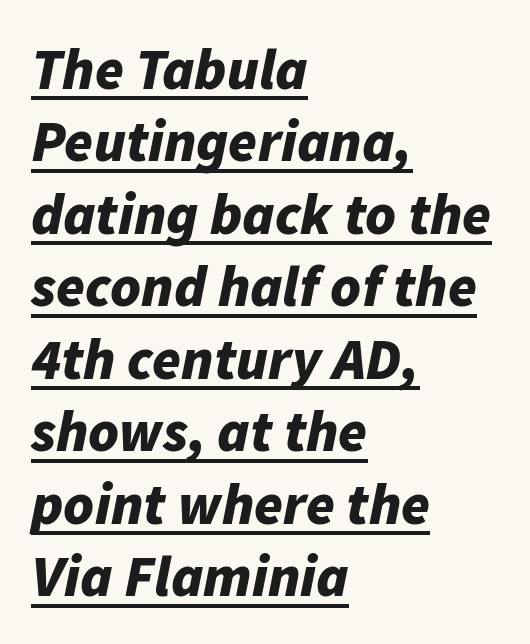
Q: Is the text bold? A: Yes.
Q: Is the text italic (slanted)? A: Yes, it leans right by about 11 degrees.
Q: Is the text underlined? A: Yes.
Q: How is the paragraph aligned? A: Left-aligned.
Q: Is the spacing between letters normal or unusually wide? A: Normal.
Q: Is the spacing between lines tight, normal or loose? A: Normal.
Q: Width (condensed, normal, or wide)? A: Normal.
Q: Stroke contrast? A: Low.
Q: x-height? A: Medium.
Q: Monospaced? A: No.
